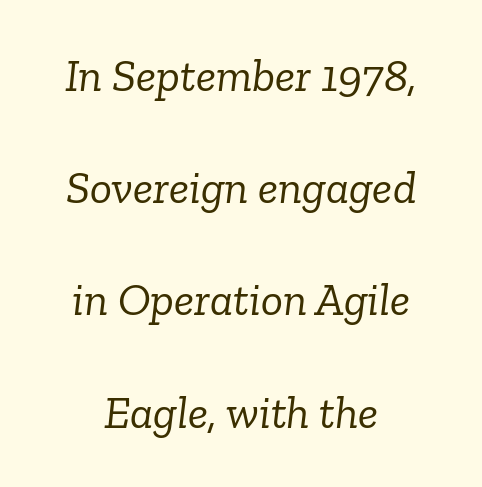
The image shows 46 px light serif type, italic (leaning right); set centered, loose line spacing (2.44x), normal letter spacing, not underlined; low stroke contrast and a medium x-height.
